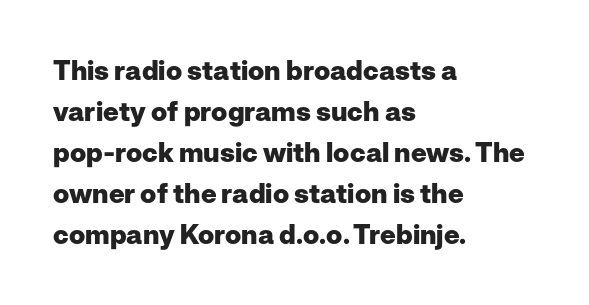
The image shows 27 px bold type, upright; set left-aligned, normal line spacing (1.52x), normal letter spacing, not underlined.
